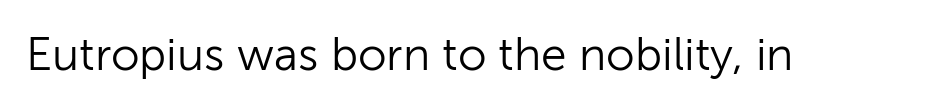
Q: Is the text bold? A: No.
Q: Is the text italic (slanted)? A: No, it is upright.
Q: Is the typeface a serif or a sans-serif typeface? A: Sans-serif.
Q: Is the text underlined? A: No.
Q: Is the spacing between letters normal or unusually wide? A: Normal.
Q: Width (condensed, normal, or wide)? A: Normal.
Q: Stroke contrast? A: Low.
Q: x-height? A: Medium.
Q: Monospaced? A: No.
